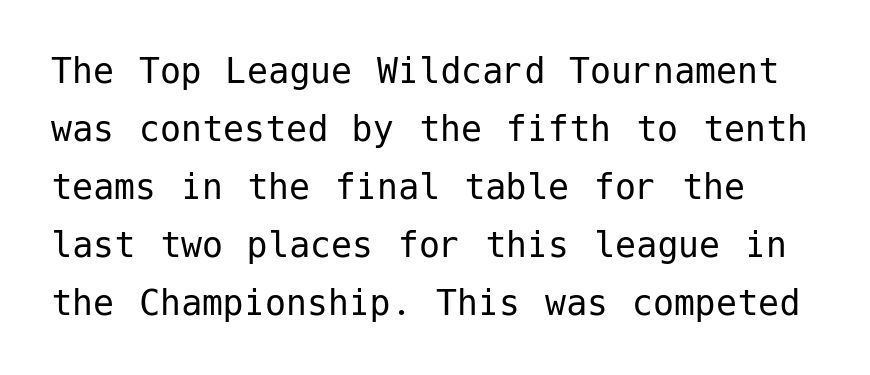
The image shows 42 px regular-weight sans-serif type, upright; set normal line spacing (1.38x), normal letter spacing, not underlined; low stroke contrast and a medium x-height.
